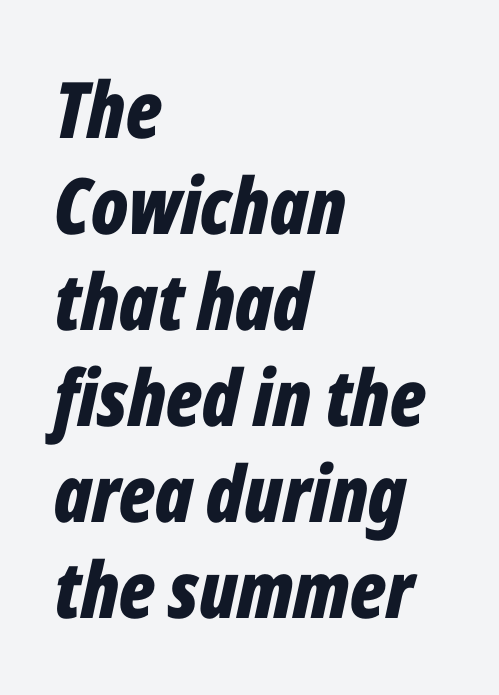
The image shows 78 px bold, condensed type, italic (leaning right); set left-aligned, line spacing 1.23x, normal letter spacing, not underlined; low stroke contrast and a medium x-height.
